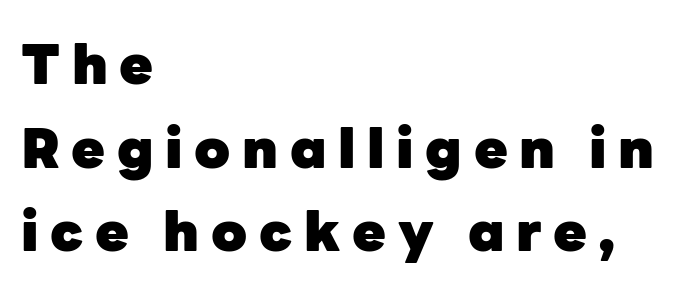
Q: Is the text bold? A: Yes.
Q: Is the text italic (slanted)? A: No, it is upright.
Q: Is the typeface a serif or a sans-serif typeface? A: Sans-serif.
Q: Is the text underlined? A: No.
Q: How is the paragraph aligned? A: Left-aligned.
Q: Is the spacing between letters normal or unusually wide? A: Unusually wide.
Q: Is the spacing between lines tight, normal or loose? A: Normal.
Q: Width (condensed, normal, or wide)? A: Normal.
Q: Stroke contrast? A: Low.
Q: x-height? A: Medium.
Q: Monospaced? A: No.
